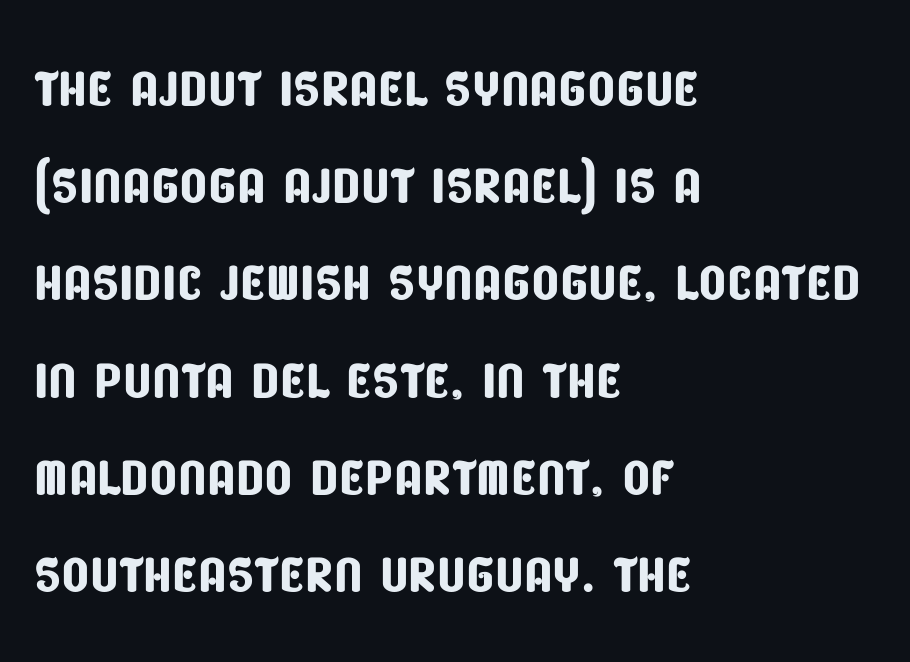
These lines are rendered in a variable-pitch font. Vertically, the passage feels balanced, rows spaced as you'd expect. Reading down the block, your eye returns to a fixed left position each line. Decoration check: the copy has no underline. The type is set solid horizontally, with unmodified tracking. Serif or sans? Sans — the stroke terminals are bare.
